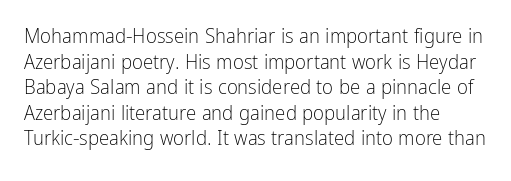
Does extra space separate the letters? No, they use regular spacing. The passage is arranged the way most books set body copy — flush left. The area under the type is left untouched. The face looks like a standard text weight, possibly lighter. Notice how the stems are strictly vertical — no italics here.
